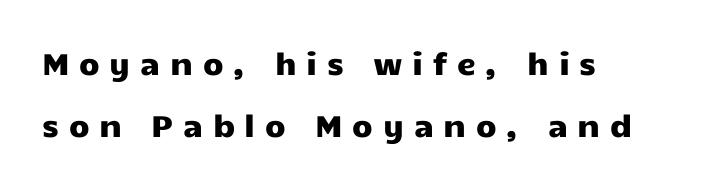
The tracking jumps out immediately: characters are airy and widely separated. Nothing sits at the stroke ends, so this counts as sans-serif. Words float on clear page, feet unadorned. Is the block centered? No — it sits flush against the left margin. A typesetter would call this proportional, since set widths differ per character.
